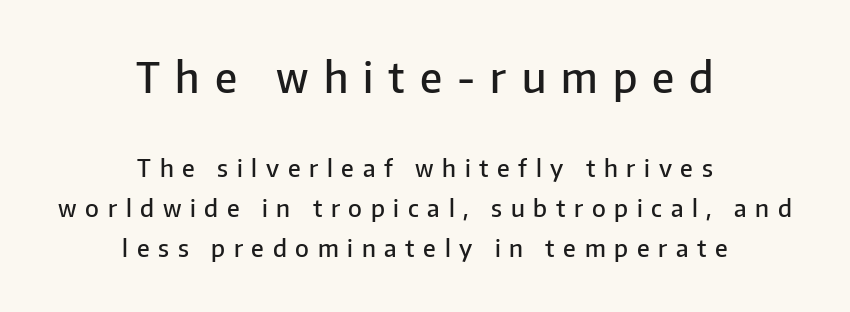
Q: Is the text bold? A: Semi-bold.
Q: Is the text italic (slanted)? A: No, it is upright.
Q: Is the typeface a serif or a sans-serif typeface? A: Sans-serif.
Q: Is the text underlined? A: No.
Q: How is the paragraph aligned? A: Centered.
Q: Is the spacing between letters normal or unusually wide? A: Unusually wide.
Q: Is the spacing between lines tight, normal or loose? A: Normal.
Q: Which block of text is set in a larger size, the first (top) or the second (bottom)? A: The first (top) one.
Q: Width (condensed, normal, or wide)? A: Normal.
Q: Stroke contrast? A: Low.
Q: x-height? A: Medium.
Q: Monospaced? A: No.
